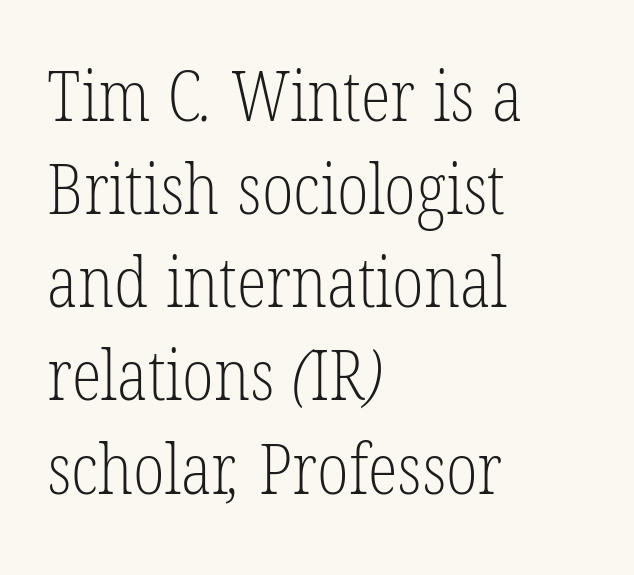
Q: Is the text bold? A: No.
Q: Is the typeface a serif or a sans-serif typeface? A: Serif.
Q: Is the text underlined? A: No.
Q: How is the paragraph aligned? A: Left-aligned.
Q: Is the spacing between letters normal or unusually wide? A: Normal.
Q: Is the spacing between lines tight, normal or loose? A: Normal.
Q: Width (condensed, normal, or wide)? A: Condensed.
Q: Stroke contrast? A: Low.
Q: x-height? A: Medium.
Q: Monospaced? A: No.
